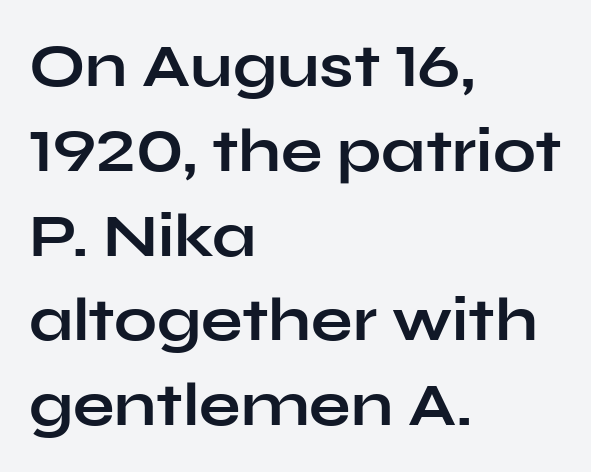
The image shows 61 px bold, wide sans-serif type, upright; set left-aligned, normal line spacing (1.39x), normal letter spacing, not underlined; low stroke contrast and a medium x-height.
